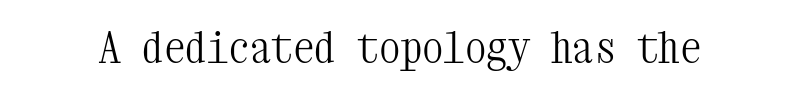
This is not heavy type; no bold has been used. Note the uniform advance width — an 'i' takes as much space as an 'm'. A clean baseline with only descenders dipping below it. The lettering holds an erect, upright posture throughout. Font category for this specimen: serif.
